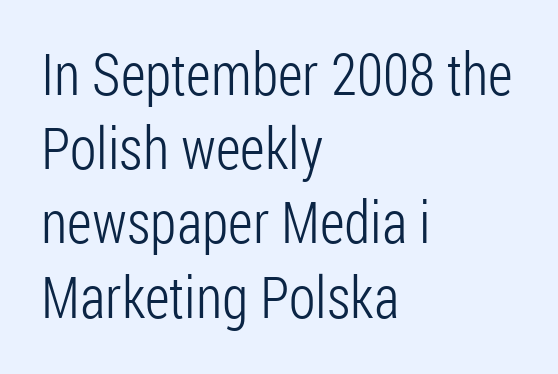
Check under the words: just untouched page. The passage shown is not bold in any degree. The lines in this sample share a left origin and differ only in where they stop. In terms of posture, this sample is upright.
